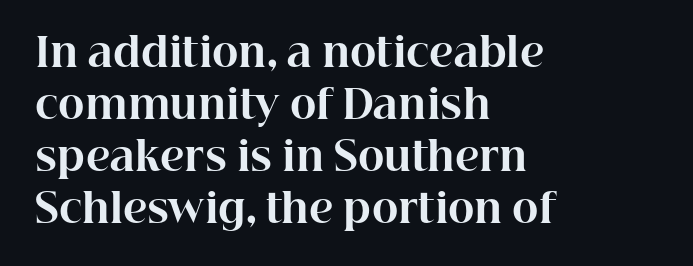
The image shows 40 px bold serif type, upright; set left-aligned, normal line spacing (1.3x), normal letter spacing, not underlined; high stroke contrast and a medium x-height.
